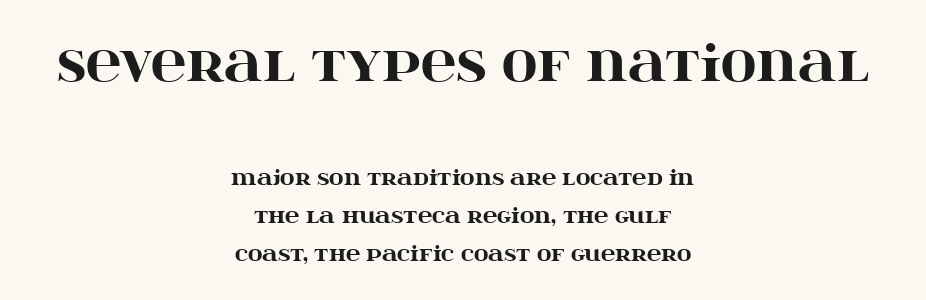
{"serif": "yes", "italic": "no", "bold": "yes", "weight": "heavy", "width": "wide", "stroke_contrast": "high", "x_height": "large", "monospaced": "no", "underline": "no", "align": "center", "line_spacing": "loose", "line_spacing_ratio": 1.91, "letter_spacing": "normal", "letter_spacing_em": 0.0, "larger_block": "first", "size_ratio": 2.45, "glyph_px": 49}
